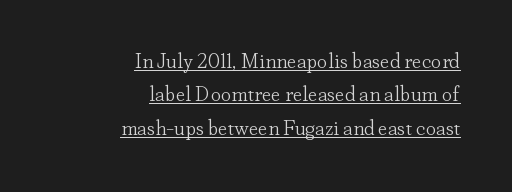
The image shows 21 px text type, upright; set right-aligned, normal line spacing (1.59x), normal letter spacing, underlined.
